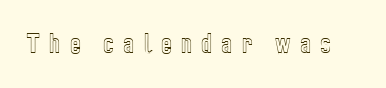
Is the letter spacing exaggerated? Yes — the characters are pushed far apart. No italicization has been applied; the sample stays upright. Has an underline been added? It has not.
